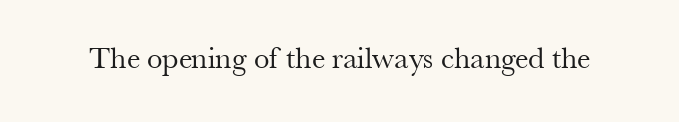
Yep, those are serifs on the letters. Character widths vary here, with narrow letters taking less room than wide ones. The rendering keeps characters at their native spacing. Upright lettering throughout.
